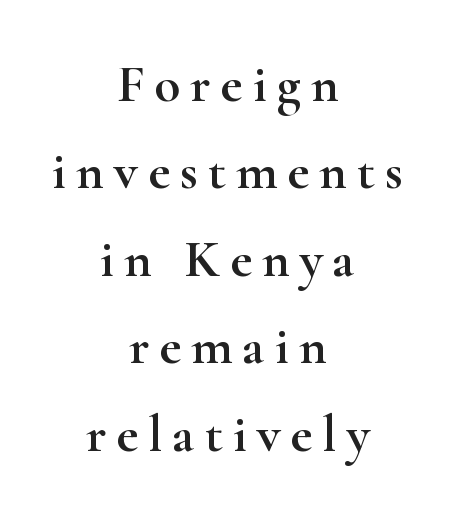
Serifs: yes, visible at the terminals of the letterforms. Short and long lines alike share a common midpoint. The space directly below the letters is spotless. What's the leading like? Ordinary, nothing unusual. Italic? Not at all — the glyphs are vertical.
